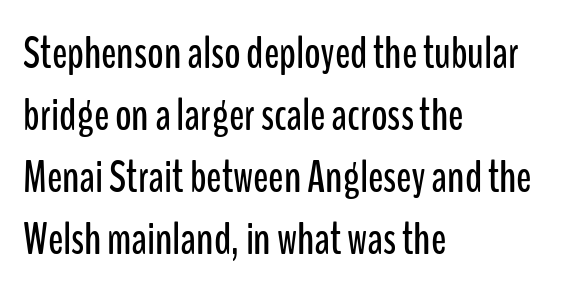
Q: Is the text italic (slanted)? A: No, it is upright.
Q: Is the typeface a serif or a sans-serif typeface? A: Sans-serif.
Q: Is the text underlined? A: No.
Q: How is the paragraph aligned? A: Left-aligned.
Q: Is the spacing between letters normal or unusually wide? A: Normal.
Q: Is the spacing between lines tight, normal or loose? A: Normal.
Q: Width (condensed, normal, or wide)? A: Condensed.
Q: Stroke contrast? A: Low.
Q: x-height? A: Medium.
Q: Monospaced? A: No.
